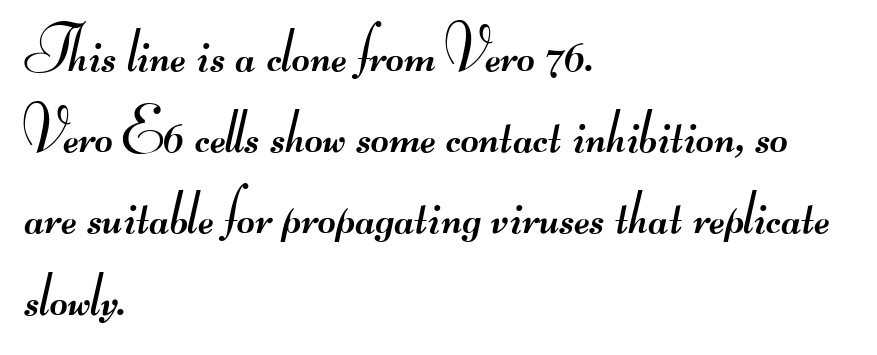
The image shows 62 px regular-weight, wide sans-serif type; set left-aligned, normal line spacing (1.31x), normal letter spacing, not underlined; medium stroke contrast.
